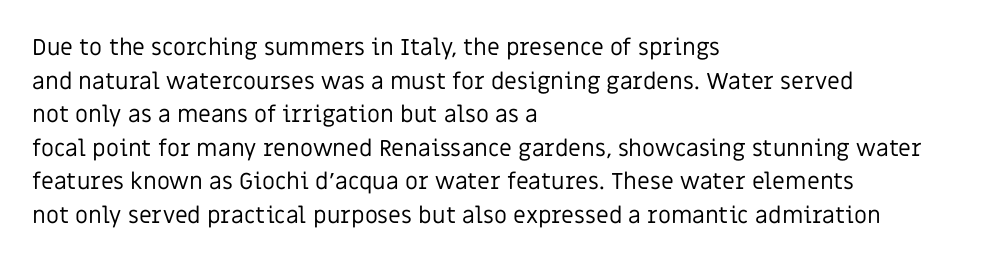
{"italic": "no", "bold": "no", "underline": "no", "align": "left", "line_spacing": "normal", "line_spacing_ratio": 1.46, "letter_spacing": "normal", "letter_spacing_em": 0.0, "glyph_px": 23}
